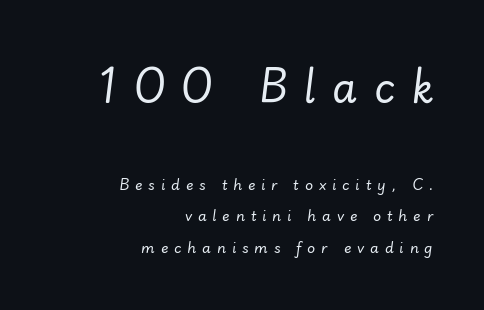
Whoever set this chose breathing room over compactness in the vertical rhythm. Someone cranked the tracking dial way up on this one. If you drew a ruler down the right edge, every line would touch it. Character size in the leading block exceeds that of the trailing block. Quick note: underline off. The passage shown leans; its letterforms are oblique.
